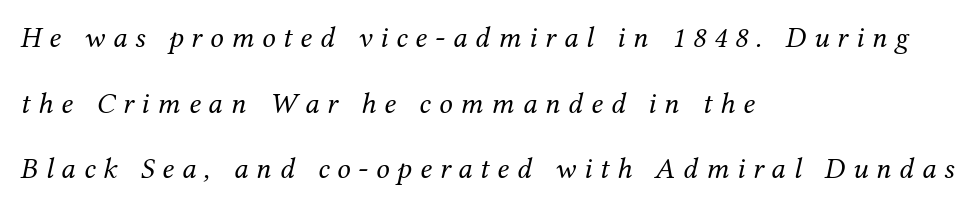
Q: Is the text bold? A: No.
Q: Is the text italic (slanted)? A: Yes, it leans right by about 12 degrees.
Q: Is the typeface a serif or a sans-serif typeface? A: Serif.
Q: Is the text underlined? A: No.
Q: How is the paragraph aligned? A: Left-aligned.
Q: Is the spacing between letters normal or unusually wide? A: Unusually wide.
Q: Is the spacing between lines tight, normal or loose? A: Loose.
Q: Width (condensed, normal, or wide)? A: Normal.
Q: Stroke contrast? A: Medium.
Q: x-height? A: Medium.
Q: Monospaced? A: No.
